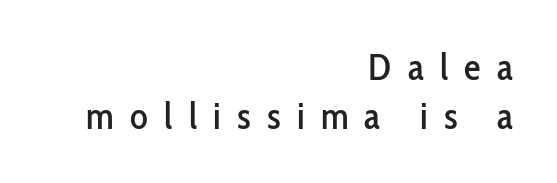
Characters remain perfectly vertical along every line. This sample keeps an unexceptional amount of space between lines. If you drew a ruler down the right edge, every line would touch it. The typeface chosen for these lines omits serifs. Type without underlining.
